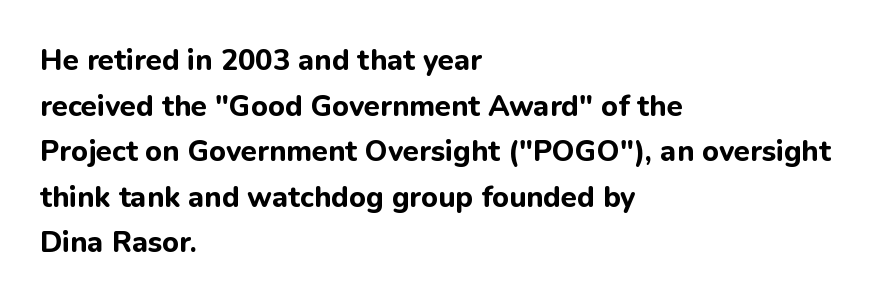
Q: Is the text bold? A: Yes.
Q: Is the text italic (slanted)? A: No, it is upright.
Q: Is the typeface a serif or a sans-serif typeface? A: Sans-serif.
Q: Is the text underlined? A: No.
Q: How is the paragraph aligned? A: Left-aligned.
Q: Is the spacing between letters normal or unusually wide? A: Normal.
Q: Is the spacing between lines tight, normal or loose? A: Normal.
Q: Width (condensed, normal, or wide)? A: Normal.
Q: Stroke contrast? A: Low.
Q: x-height? A: Medium.
Q: Monospaced? A: No.
